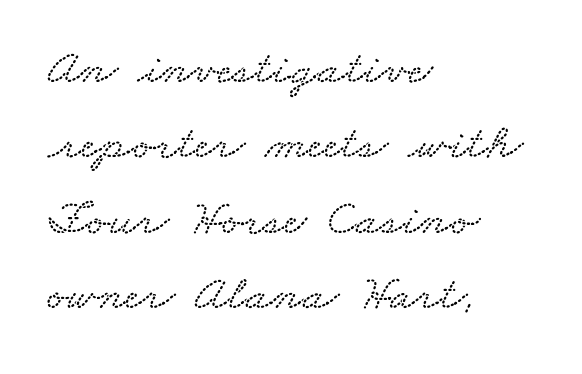
Look at the tracking — it's just the regular setting, nothing added. The lines sit at an ordinary, default distance from one another. The baseline area is clear. Leftover space on each line is placed entirely after the last word. The rendering uses natural spacing where letterforms have individual widths.
